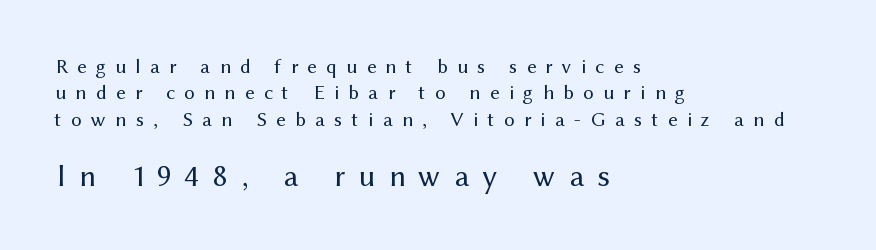
Nope, not italic — everything's standing straight. Is the type heavy? It reads as light-to-regular instead. Reading down the block, your eye returns to a fixed left position each line. Are there feet on the stems? There aren't — it's a sans. These lines sit exactly where default settings would place them.
